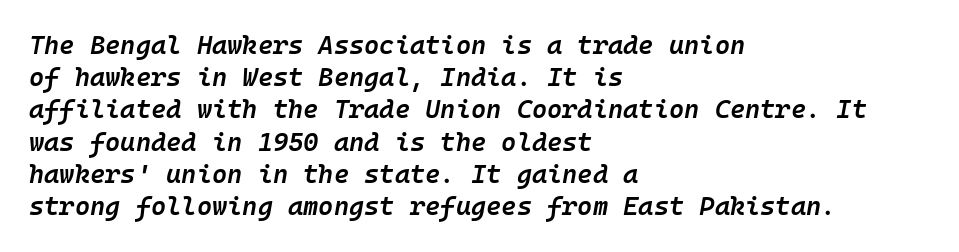
Style check: oblique. Caption: multi-line text, flush left, ragged right. The string is rendered with underlining switched off. Students, this is semibold: more ink than regular, less than bold. Default kerning and tracking; the words read as compact shapes.
